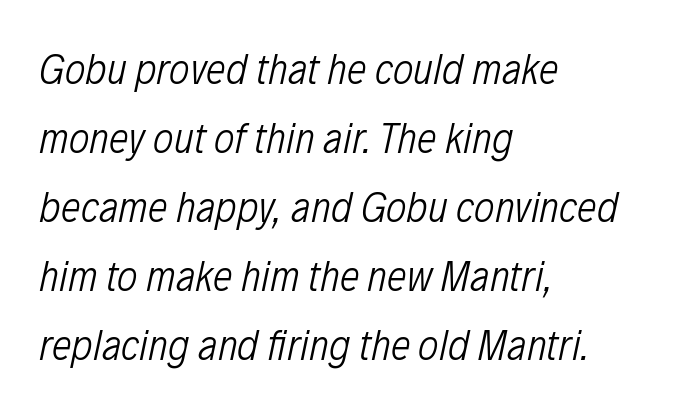
{"italic": "yes", "lean": "right", "slant_degrees": 12, "bold": "no", "weight": "light", "width": "condensed", "stroke_contrast": "low", "x_height": "medium", "monospaced": "no", "underline": "no", "align": "left", "line_spacing": "normal", "line_spacing_ratio": 1.57, "letter_spacing": "normal", "letter_spacing_em": 0.0, "glyph_px": 44}
